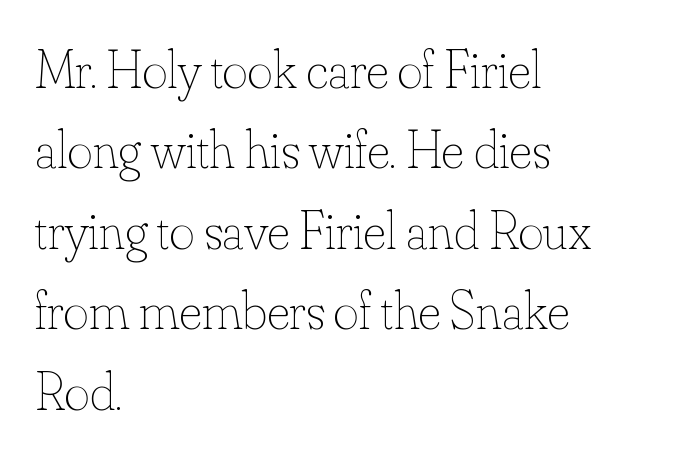
Q: Is the text bold? A: No.
Q: Is the text italic (slanted)? A: No, it is upright.
Q: Is the text underlined? A: No.
Q: How is the paragraph aligned? A: Left-aligned.
Q: Is the spacing between letters normal or unusually wide? A: Normal.
Q: Is the spacing between lines tight, normal or loose? A: Normal.
Q: Width (condensed, normal, or wide)? A: Normal.
Q: Stroke contrast? A: Low.
Q: x-height? A: Small.
Q: Monospaced? A: No.
